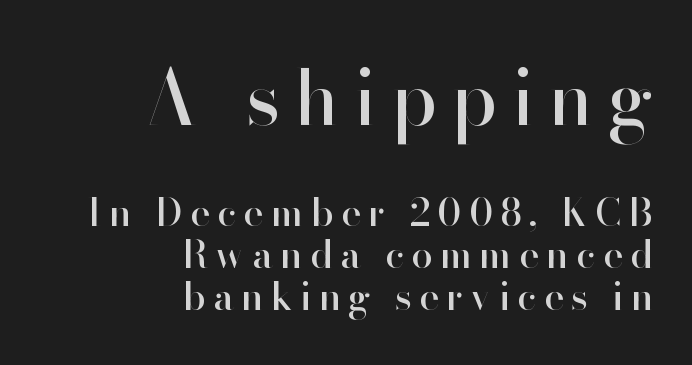
The image shows 76 px sans-serif type, upright; set right-aligned, tight line spacing (1.1x), not underlined; the first (top) block is 2.0x larger; high stroke contrast and a small x-height.
